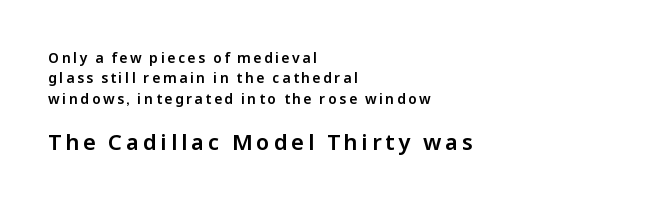
The image shows 22 px text type, upright; set left-aligned, normal line spacing (1.45x), not underlined; the second (bottom) block is 1.57x larger.
